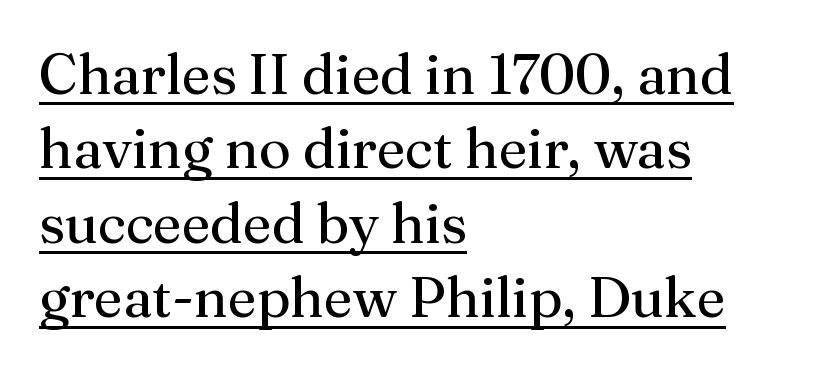
The typeface chosen for these lines features serifs. The letters stand straight up with perfectly vertical stems. Note the varied advance widths — an 'i' is clearly narrower than an 'm'. Notice how the passage keeps a crisp vertical edge on the left only.
